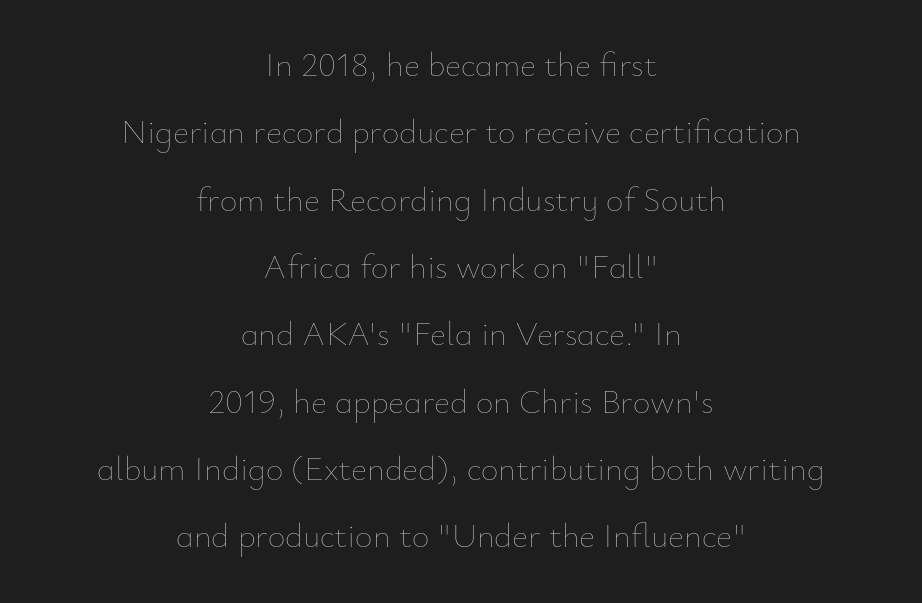
{"italic": "no", "bold": "no", "weight": "thin", "width": "normal", "stroke_contrast": "low", "x_height": "small", "monospaced": "no", "underline": "no", "align": "center", "line_spacing": "loose", "line_spacing_ratio": 1.98, "letter_spacing": "normal", "letter_spacing_em": 0.0, "glyph_px": 34}
